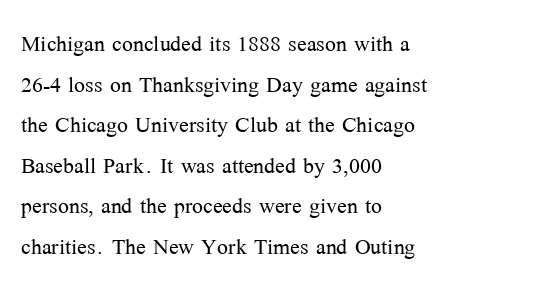
The rendering anchors every line to the left-hand side. Do the letters lean? They stand straight. Note: serifs present on the glyphs. The letters advance in unequal steps, a hallmark of proportional type. The horizontal fit of the characters is conventional and even.
